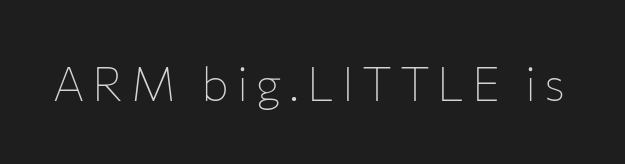
{"serif": "no", "italic": "no", "bold": "no", "weight": "thin", "width": "normal", "stroke_contrast": "low", "x_height": "medium", "monospaced": "no", "underline": "no", "glyph_px": 47}
